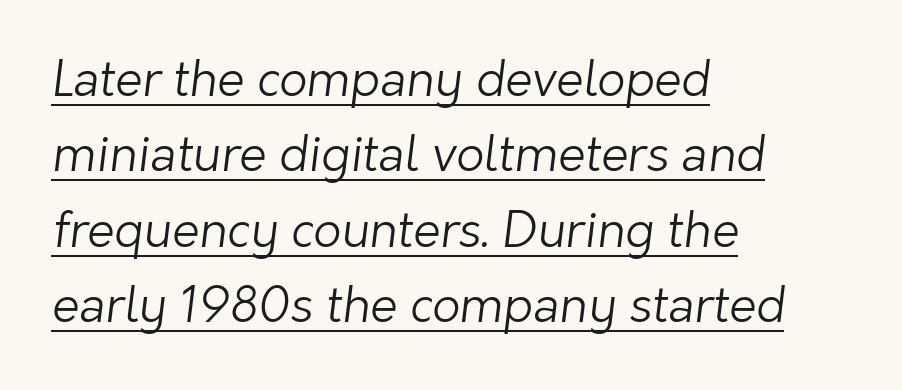
The image shows 49 px light sans-serif type; set left-aligned, normal line spacing (1.54x), normal letter spacing, underlined; low stroke contrast and a medium x-height.
